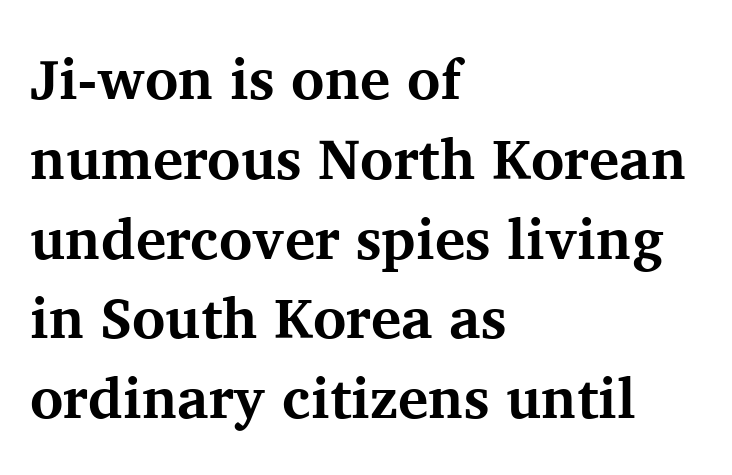
Typeset ragged right — the left edge is the straight one. Letter spacing: default. The rendering shows small feet on the letterforms — a serif design. The sample has been set heavy, in full bold. Looks like regular typesetting: each glyph gets only the width it needs.
